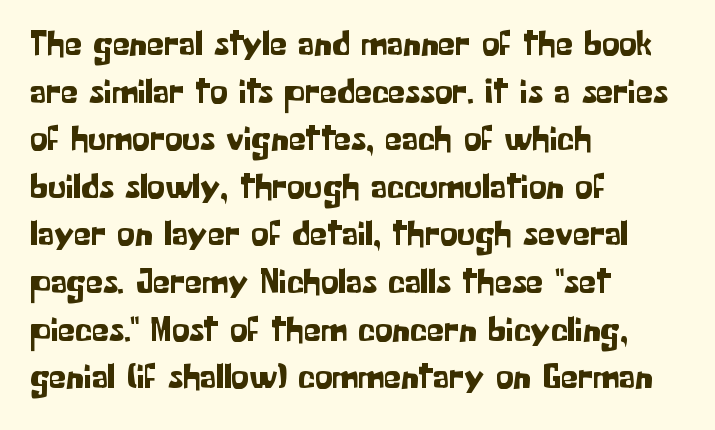
The image shows 35 px sans-serif type, upright; set left-aligned, normal line spacing (1.36x), normal letter spacing, not underlined; low stroke contrast and a medium x-height.
